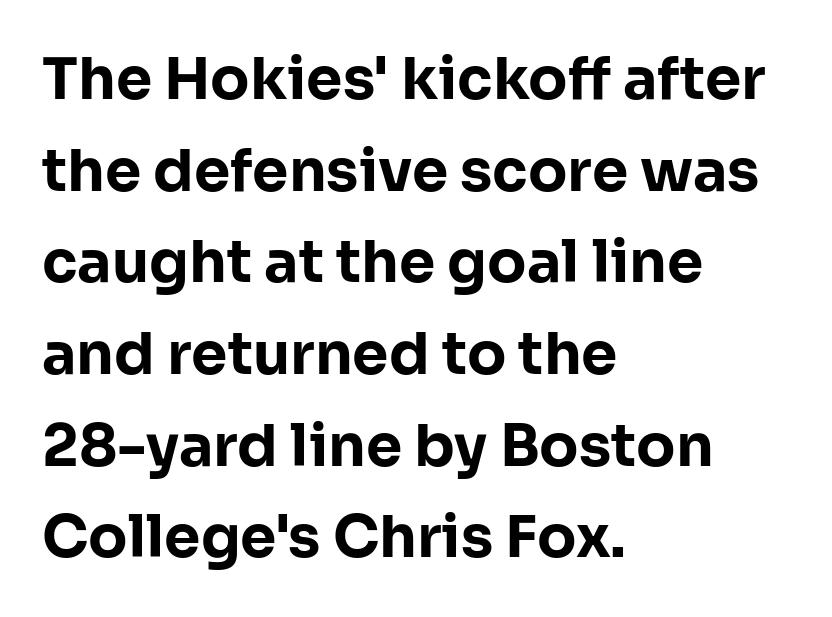
Casual observation: everything's shoved over to the left. Is this a sans? Yes — the strokes have no serifs. Quick note: underline off. A normal amount of white space separates one row of letters from the next. The strokes are fattened all the way to bold. The face used here is proportionally spaced, like ordinary book or web type.
